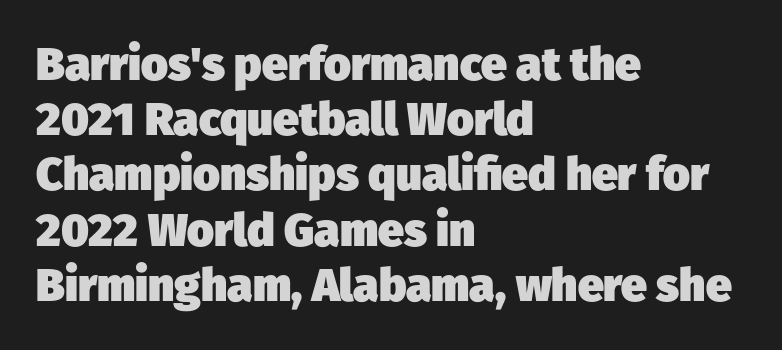
Here the designer chose a conventional face with non-uniform glyph widths. The specimen omits any rule beneath the text block's lines. The glyphs in this specimen are sans serif. Heavy, bold letterforms.
